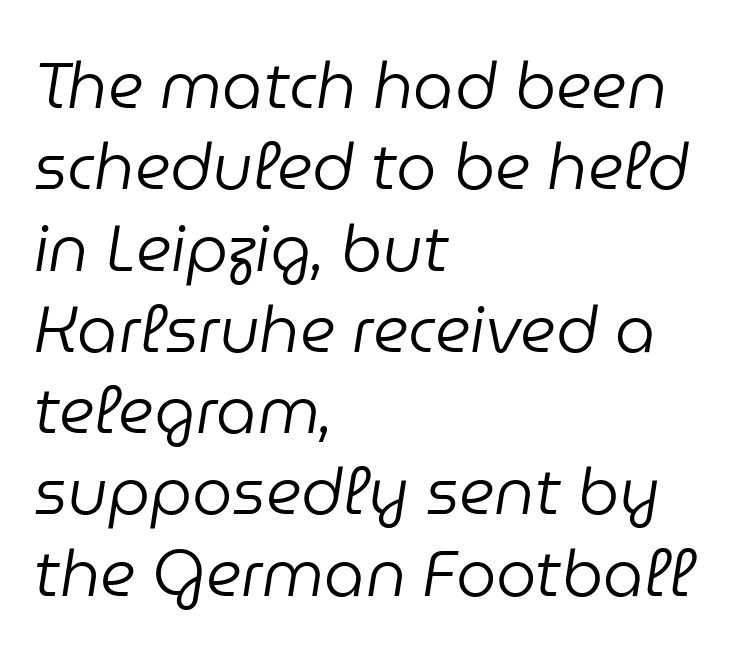
{"italic": "yes", "lean": "right", "slant_degrees": 9, "bold": "no", "weight": "regular", "width": "normal", "stroke_contrast": "low", "x_height": "medium", "monospaced": "no", "underline": "no", "align": "left", "line_spacing": "normal", "line_spacing_ratio": 1.27, "letter_spacing": "normal", "letter_spacing_em": 0.0, "glyph_px": 64}
